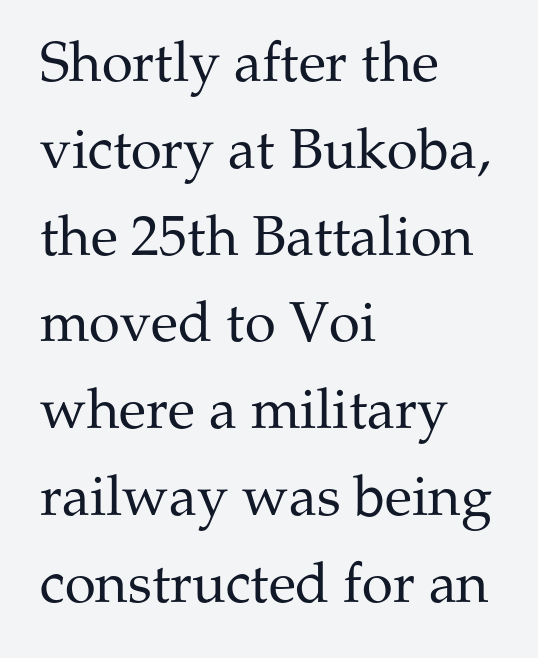
The image shows 56 px regular-weight serif type, upright; set left-aligned, normal line spacing (1.55x), normal letter spacing, not underlined; medium stroke contrast and a medium x-height.
